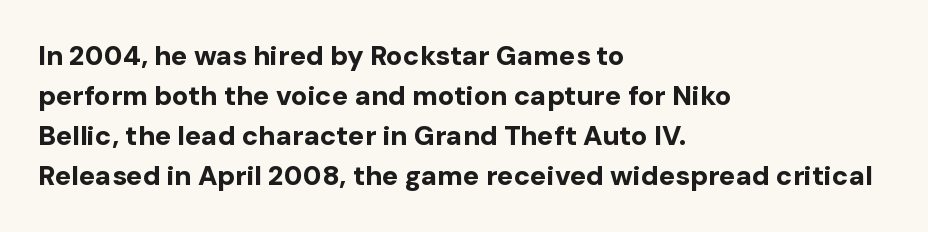
The image shows 27 px bold type, upright; set left-aligned, normal line spacing (1.48x), normal letter spacing, not underlined.
